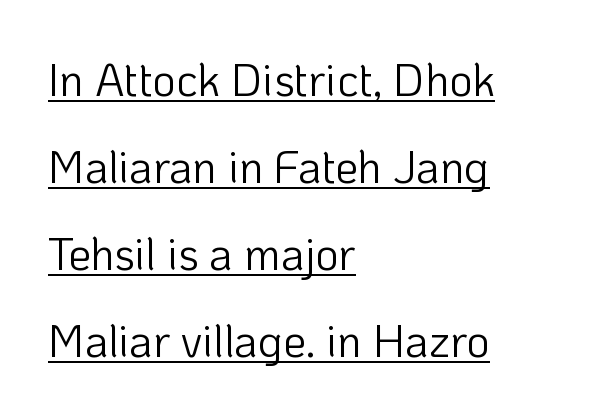
Caption: lettering with a line underneath. Here the designer chose a conventional face with non-uniform glyph widths. Rendered with straight, roman letterforms. This rendering employs a face without finishing strokes, i.e., a sans-serif. All the whitespace from short lines collects on the right. Is there much room between lines? Yes — plenty of vertical air separates them.
